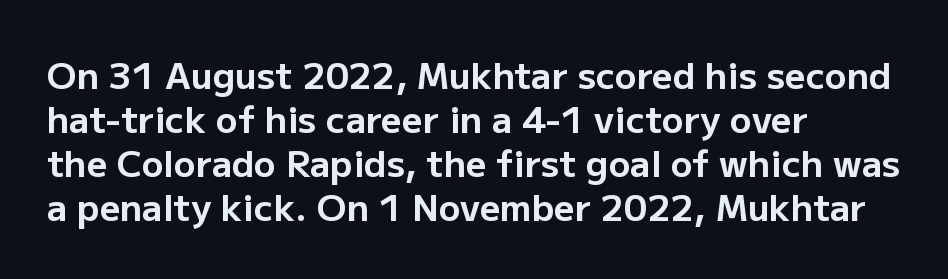
Q: Is the text bold? A: Yes.
Q: Is the text italic (slanted)? A: No, it is upright.
Q: Is the typeface a serif or a sans-serif typeface? A: Sans-serif.
Q: Is the text underlined? A: No.
Q: How is the paragraph aligned? A: Left-aligned.
Q: Is the spacing between letters normal or unusually wide? A: Normal.
Q: Width (condensed, normal, or wide)? A: Normal.
Q: Stroke contrast? A: Low.
Q: x-height? A: Medium.
Q: Monospaced? A: No.
